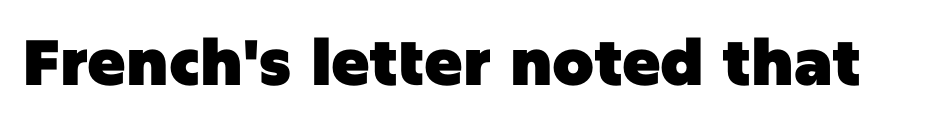
Q: Is the text bold? A: Yes.
Q: Is the text italic (slanted)? A: No, it is upright.
Q: Is the typeface a serif or a sans-serif typeface? A: Sans-serif.
Q: Is the text underlined? A: No.
Q: Is the spacing between letters normal or unusually wide? A: Normal.
Q: Width (condensed, normal, or wide)? A: Normal.
Q: Stroke contrast? A: Low.
Q: x-height? A: Large.
Q: Monospaced? A: No.
